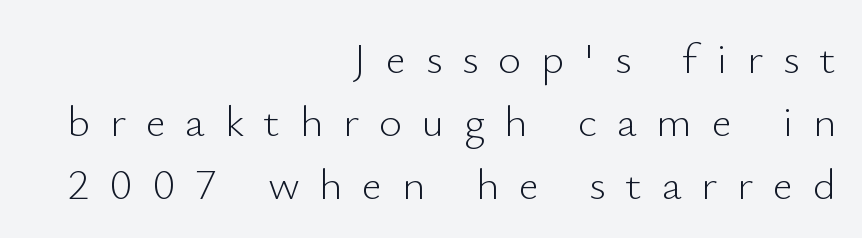
Q: Is the text bold? A: No.
Q: Is the text italic (slanted)? A: No, it is upright.
Q: Is the typeface a serif or a sans-serif typeface? A: Sans-serif.
Q: Is the text underlined? A: No.
Q: How is the paragraph aligned? A: Right-aligned.
Q: Is the spacing between letters normal or unusually wide? A: Unusually wide.
Q: Is the spacing between lines tight, normal or loose? A: Normal.
Q: Width (condensed, normal, or wide)? A: Normal.
Q: Stroke contrast? A: Low.
Q: x-height? A: Small.
Q: Monospaced? A: No.
